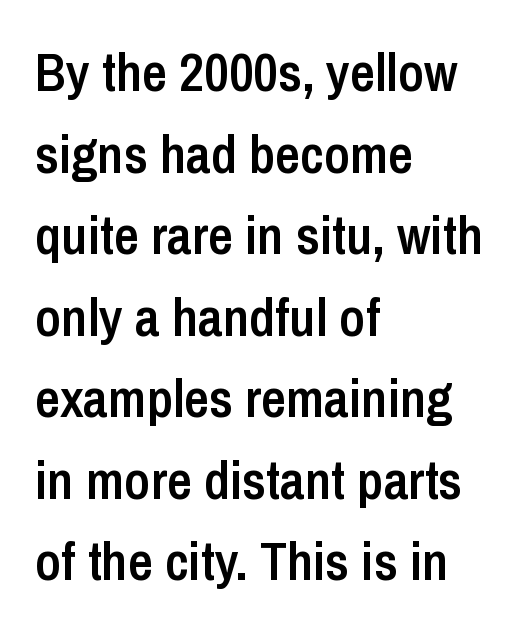
Q: Is the text bold? A: Semi-bold.
Q: Is the text italic (slanted)? A: No, it is upright.
Q: Is the typeface a serif or a sans-serif typeface? A: Sans-serif.
Q: Is the text underlined? A: No.
Q: How is the paragraph aligned? A: Left-aligned.
Q: Is the spacing between letters normal or unusually wide? A: Normal.
Q: Is the spacing between lines tight, normal or loose? A: Normal.
Q: Width (condensed, normal, or wide)? A: Condensed.
Q: Stroke contrast? A: Low.
Q: x-height? A: Medium.
Q: Monospaced? A: No.
